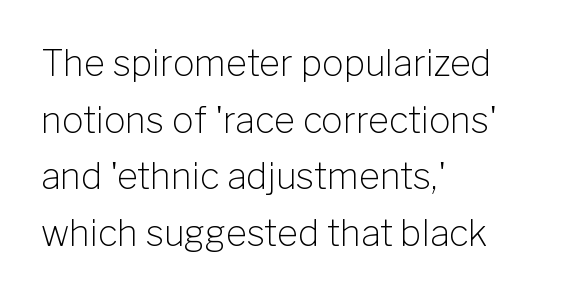
Tracking value appears to be zero — textbook default spacing. The passage shown is typed in a proportional face where columns would drift. The rag falls on the right side of this text block. Typographically, this falls in the sans-serif category.
